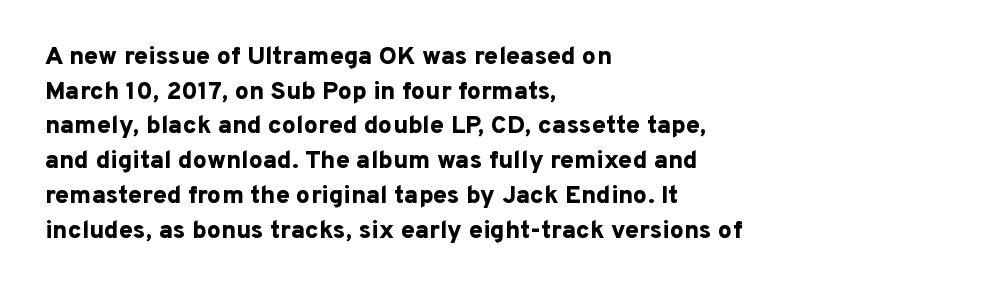
The type sits square on the baseline with zero lean. Summary of weight: heavy, a full bold. Rule under the text: the space is simply empty. Is the letter spacing exaggerated? No — it looks like the ordinary default.
